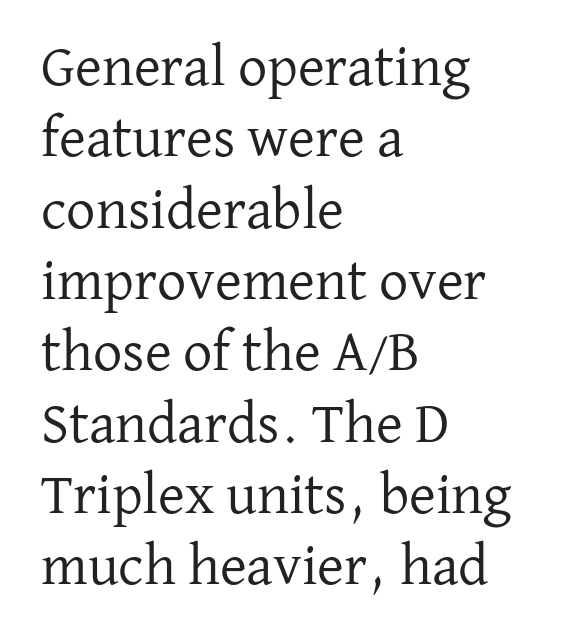
{"serif": "yes", "italic": "no", "bold": "no", "weight": "regular", "width": "normal", "stroke_contrast": "low", "x_height": "medium", "monospaced": "no", "underline": "no", "align": "left", "line_spacing_ratio": 1.23, "letter_spacing": "normal", "letter_spacing_em": 0.0, "glyph_px": 58}
